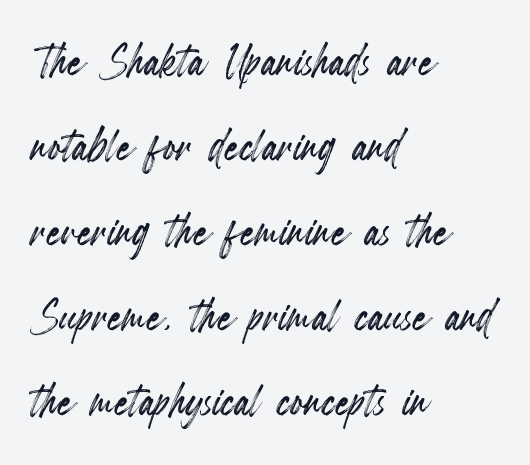
Does the leading feel generous? No, just average. The tracking reads as untouched default to a designer's eye. This sample has the flowing, uneven cadence of proportional lettering. Typeset ragged right — the left edge is the straight one.
